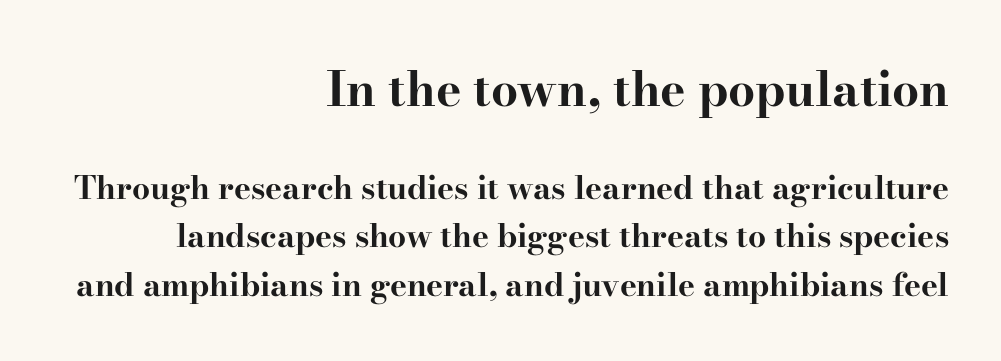
The image shows 48 px bold, wide serif type, upright; set right-aligned, normal line spacing (1.51x), normal letter spacing, not underlined; the first (top) block is 1.5x larger; high stroke contrast and a small x-height.
